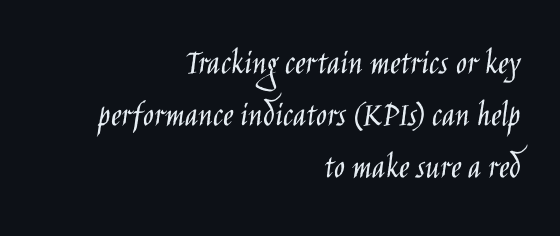
The image shows 36 px light, condensed sans-serif type; set right-aligned, normal line spacing (1.44x), normal letter spacing, not underlined; low stroke contrast and a large x-height.
